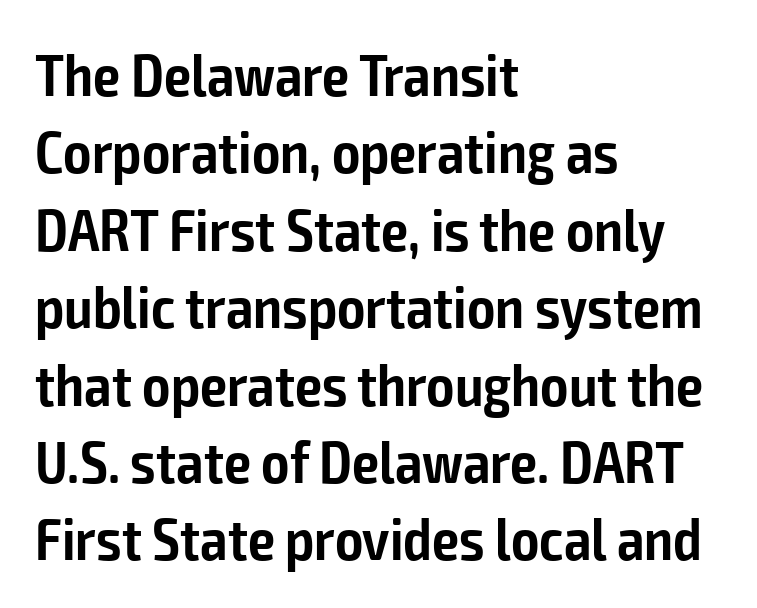
The image shows 60 px semibold, condensed sans-serif type, upright; set left-aligned, normal line spacing (1.29x), normal letter spacing, not underlined; low stroke contrast and a medium x-height.
